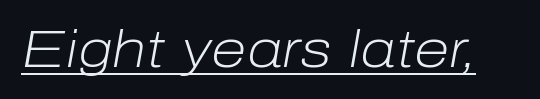
The image shows 52 px light type, italic (leaning right); set normal letter spacing, underlined; low stroke contrast and a medium x-height.
